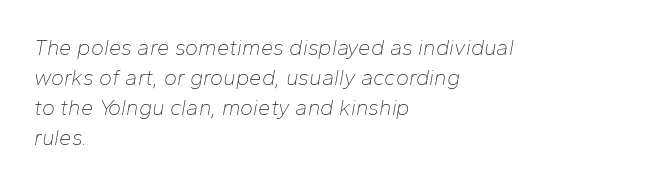
{"italic": "yes", "lean": "right", "slant_degrees": 10, "bold": "no", "underline": "no", "align": "left", "line_spacing": "normal", "line_spacing_ratio": 1.36, "letter_spacing": "normal", "letter_spacing_em": 0.0, "glyph_px": 22}
